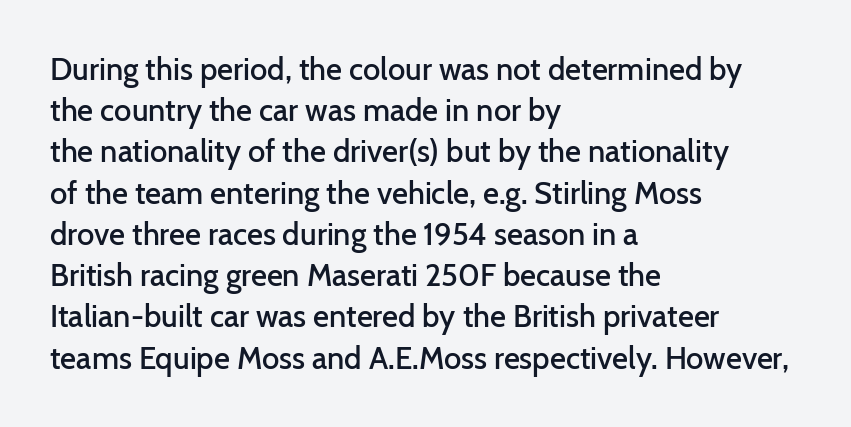
The image shows 31 px semibold sans-serif type, upright; set left-aligned, normal line spacing (1.33x), normal letter spacing, not underlined; low stroke contrast and a medium x-height.
